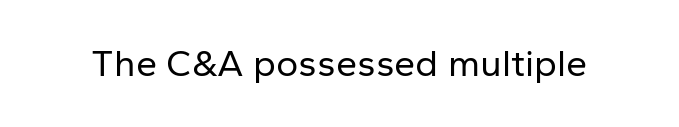
The image shows 38 px regular-weight sans-serif type, upright; set normal letter spacing, not underlined; low stroke contrast and a medium x-height.
